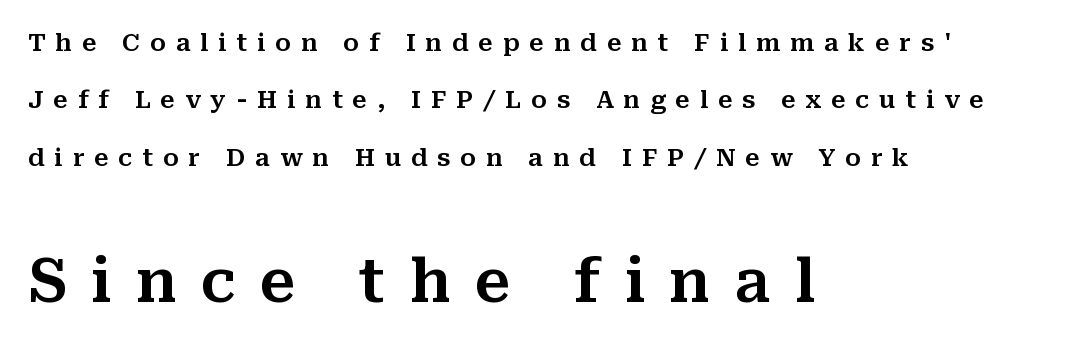
Q: Is the text italic (slanted)? A: No, it is upright.
Q: Is the typeface a serif or a sans-serif typeface? A: Serif.
Q: Is the text underlined? A: No.
Q: How is the paragraph aligned? A: Left-aligned.
Q: Is the spacing between letters normal or unusually wide? A: Unusually wide.
Q: Is the spacing between lines tight, normal or loose? A: Loose.
Q: Which block of text is set in a larger size, the first (top) or the second (bottom)? A: The second (bottom) one.
Q: Width (condensed, normal, or wide)? A: Normal.
Q: Stroke contrast? A: Medium.
Q: x-height? A: Medium.
Q: Monospaced? A: No.
